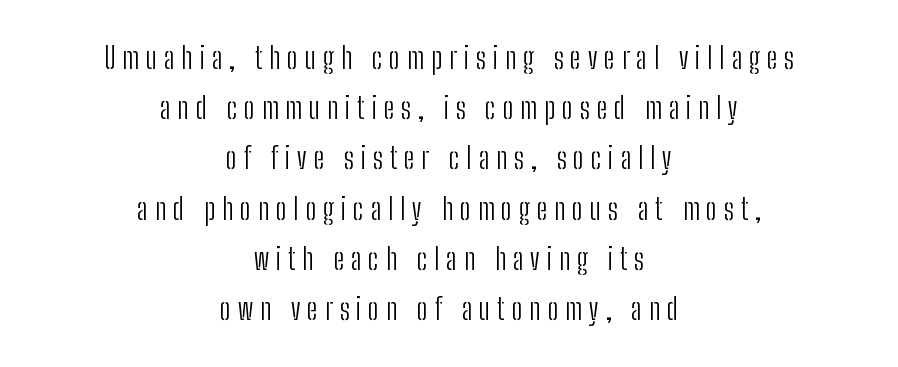
{"serif": "no", "italic": "no", "bold": "no", "weight": "light", "width": "condensed", "stroke_contrast": "low", "x_height": "medium", "monospaced": "no", "underline": "no", "align": "center", "line_spacing_ratio": 1.73, "letter_spacing": "wide", "letter_spacing_em": 0.24, "glyph_px": 29}
